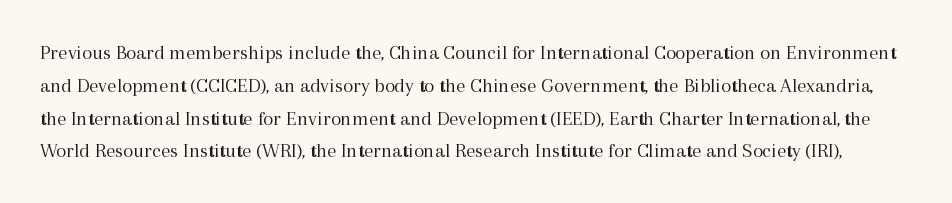
The image shows 21 px text type, upright; set normal line spacing (1.56x), normal letter spacing, not underlined.
